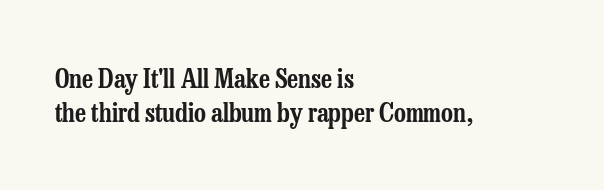
The image shows 26 px text type, upright; set left-aligned, normal line spacing (1.32x), normal letter spacing, not underlined.
